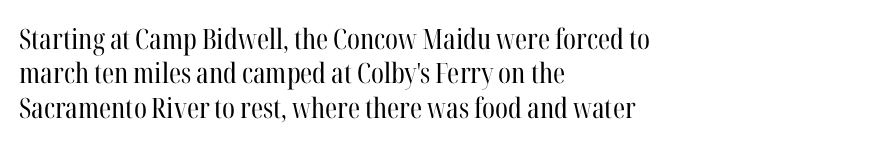
Q: Is the text bold? A: No.
Q: Is the text italic (slanted)? A: No, it is upright.
Q: Is the typeface a serif or a sans-serif typeface? A: Serif.
Q: Is the text underlined? A: No.
Q: How is the paragraph aligned? A: Left-aligned.
Q: Is the spacing between letters normal or unusually wide? A: Normal.
Q: Width (condensed, normal, or wide)? A: Condensed.
Q: Stroke contrast? A: High.
Q: x-height? A: Medium.
Q: Monospaced? A: No.
